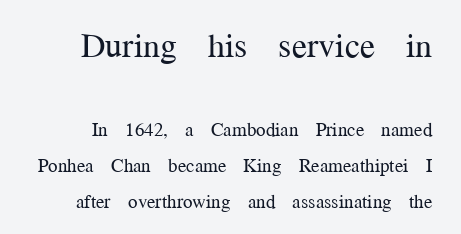
The image shows 34 px regular-weight serif type, upright; set line spacing 1.88x, normal letter spacing, not underlined; the first (top) block is 1.79x larger; medium stroke contrast and a medium x-height.
